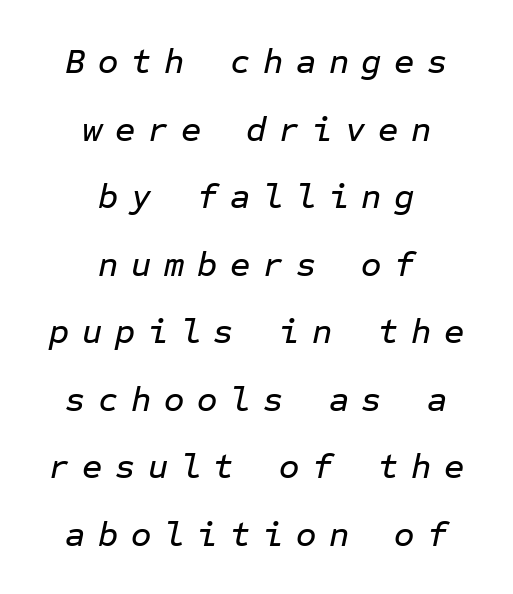
Style check: oblique. Plain, unruled lines of type. You could fit nearly another row in the gap between these rows. Reading down the block, each line starts at a different indent, mirrored at its end. The passage shown is typed in a monospace face where columns stay perfectly aligned. Look at the tracking — it's clearly loosened, letters drifting apart.
